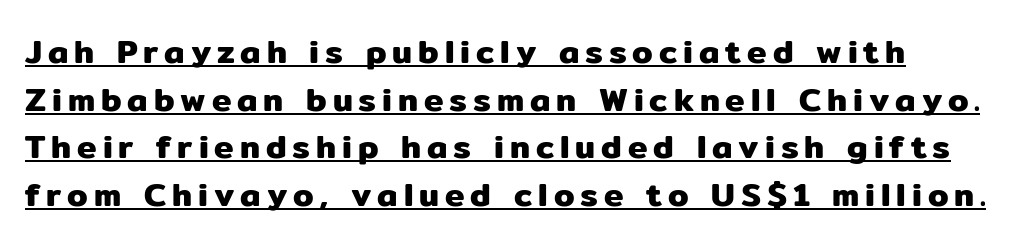
Students, observe the line beneath the letters — that is underlining. You could not count columns in this text — the font is proportionally spaced. Tall strokes in this sample are plumb rather than angled. This sample uses a sans-serif face.
